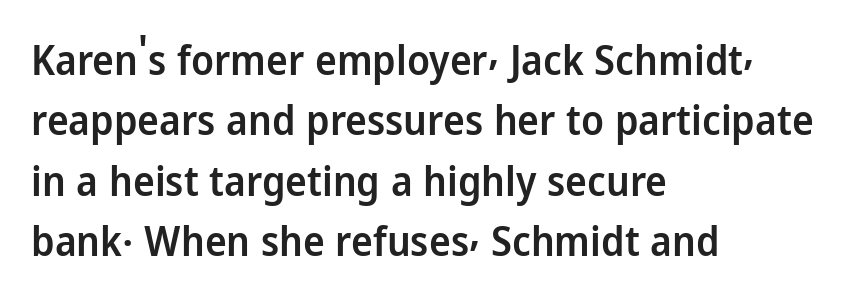
The image shows 41 px semibold sans-serif type, upright; set left-aligned, normal line spacing (1.47x), normal letter spacing, not underlined; low stroke contrast and a medium x-height.
